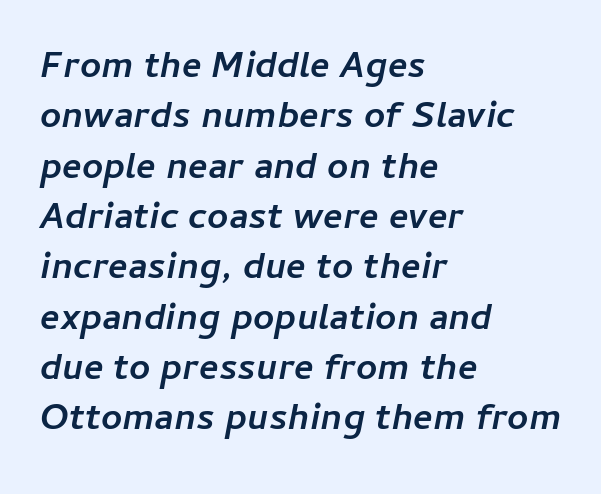
The image shows 37 px semibold type, italic (leaning right); set left-aligned, normal line spacing (1.36x), normal letter spacing, not underlined; low stroke contrast and a medium x-height.
